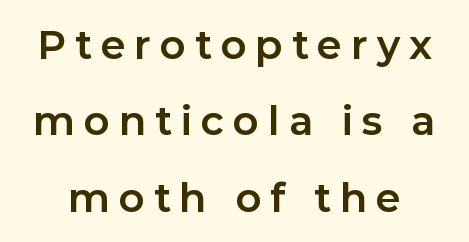
Each glyph is drawn with heavy, bold strokes. Look at the bottom of the vertical strokes: they stop flat, with no serifs. Descenders are the only things crossing below the line. You can tell it's not italic because the verticals are truly vertical. The letters advance in unequal steps, a hallmark of proportional type.
